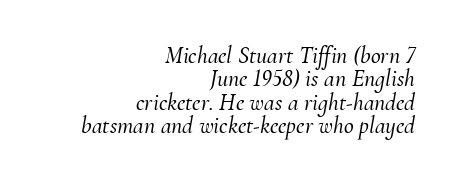
Q: Is the text italic (slanted)? A: Yes, it leans right by about 10 degrees.
Q: Is the text underlined? A: No.
Q: How is the paragraph aligned? A: Right-aligned.
Q: Is the spacing between letters normal or unusually wide? A: Normal.
Q: Is the spacing between lines tight, normal or loose? A: Tight.
